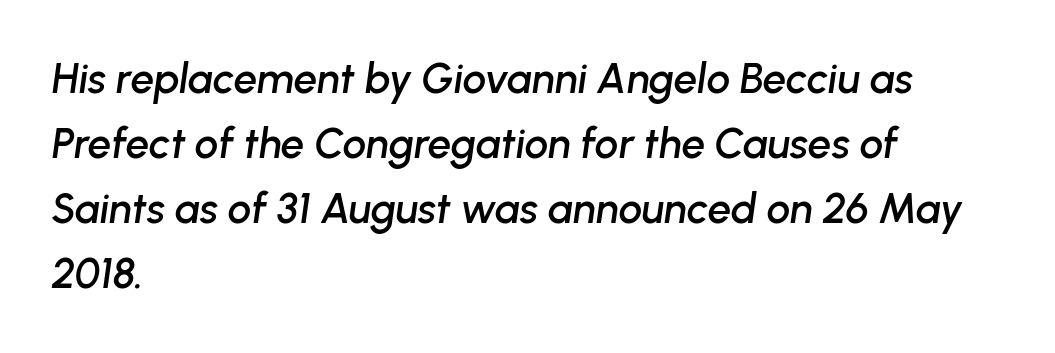
These lines are set flush left with a ragged right edge. How are the letters spaced? Ordinarily, with no added tracking. Is this a fixed-width face? No — the glyphs have proportional, varying widths. The letters are slanted; this is an italic face. Whoever set this chose a conventional vertical rhythm.
